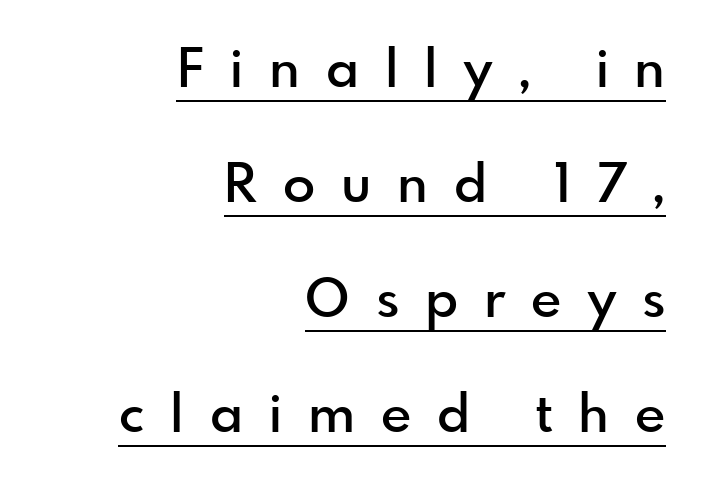
A typesetter would mark this as roman, not italic. A typesetter would label this face a sans. The letters are spread apart with noticeably loose tracking. In CSS terms this would be text-align: right.
